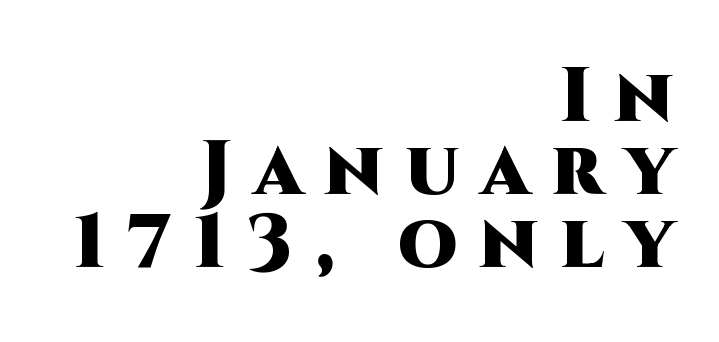
Each row of text sits above clean, open space. Is this a fixed-width face? No — the glyphs have proportional, varying widths. This sample uses expanded letter spacing, leaving extra air between glyphs. The setting favours the right margin, as signatures and pull-quotes sometimes do. Posture: vertical. Caption: bold face, heavy strokes.
